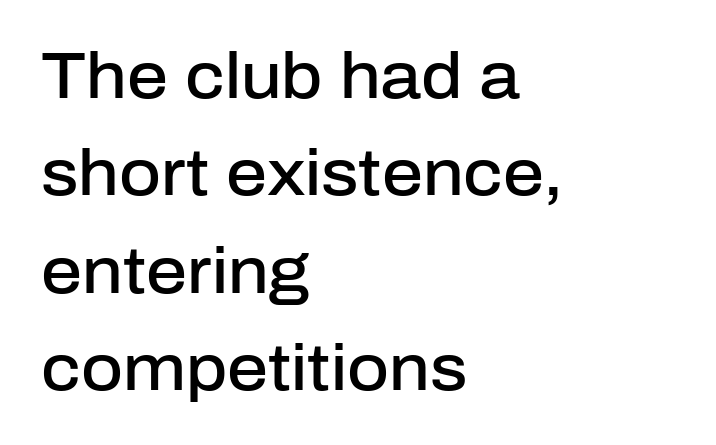
Q: Is the text bold? A: Semi-bold.
Q: Is the text italic (slanted)? A: No, it is upright.
Q: Is the typeface a serif or a sans-serif typeface? A: Sans-serif.
Q: Is the text underlined? A: No.
Q: How is the paragraph aligned? A: Left-aligned.
Q: Is the spacing between letters normal or unusually wide? A: Normal.
Q: Is the spacing between lines tight, normal or loose? A: Normal.
Q: Width (condensed, normal, or wide)? A: Normal.
Q: Stroke contrast? A: Low.
Q: x-height? A: Medium.
Q: Monospaced? A: No.
